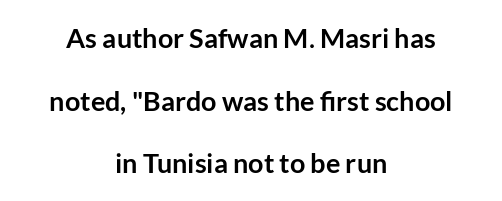
Reading down the column, the eye jumps a long way to each next line. No word sits above an underline. These lines were composed using upright roman letters. Every letter is thick-stroked: bold, no question. Between one letter and the next there's only the usual sliver of space. If you folded the block vertically in half, each line would mirror itself in length.
